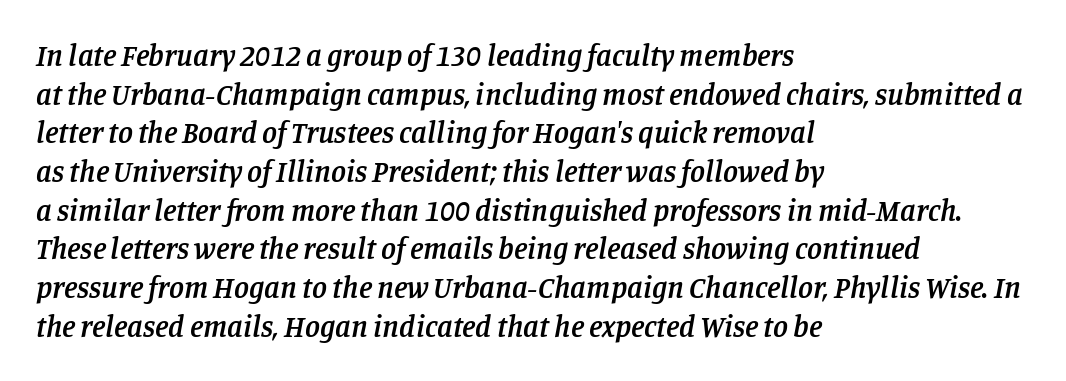
The image shows 30 px semibold serif type, italic (leaning right); set left-aligned, normal line spacing (1.29x), normal letter spacing, not underlined; low stroke contrast and a large x-height.
